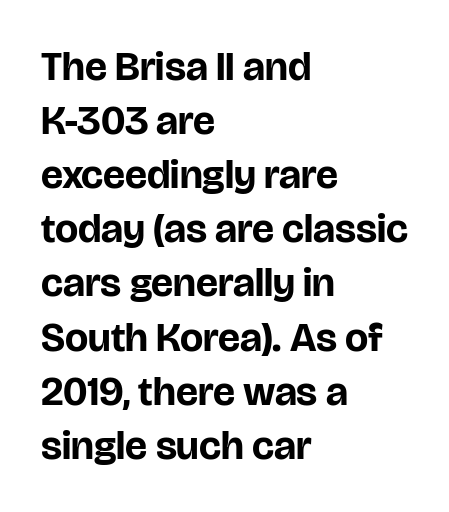
Q: Is the text bold? A: Yes.
Q: Is the text italic (slanted)? A: No, it is upright.
Q: Is the typeface a serif or a sans-serif typeface? A: Sans-serif.
Q: Is the text underlined? A: No.
Q: How is the paragraph aligned? A: Left-aligned.
Q: Is the spacing between letters normal or unusually wide? A: Normal.
Q: Is the spacing between lines tight, normal or loose? A: Normal.
Q: Width (condensed, normal, or wide)? A: Normal.
Q: Stroke contrast? A: Low.
Q: x-height? A: Large.
Q: Monospaced? A: No.
